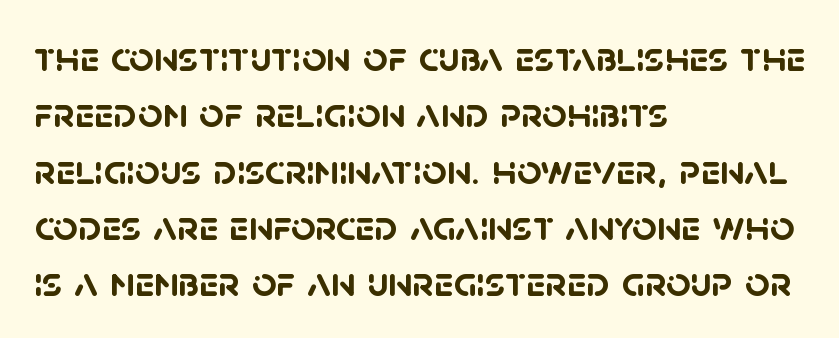
The lines in this sample share a left origin and differ only in where they stop. Glance below the letters and you will spot only blank space. The rows are spaced the way most documents space them. This sample uses a sans-serif face. The face used here is proportionally spaced, like ordinary book or web type. Each word holds together tightly as a unit, with standard inter-letter gaps.
